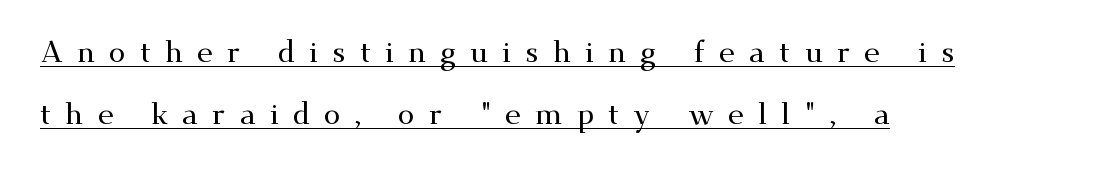
The image shows 30 px wide serif type, upright; set left-aligned, loose line spacing (2.06x), unusually wide letter spacing (+0.47 em), underlined; medium stroke contrast and a small x-height.
